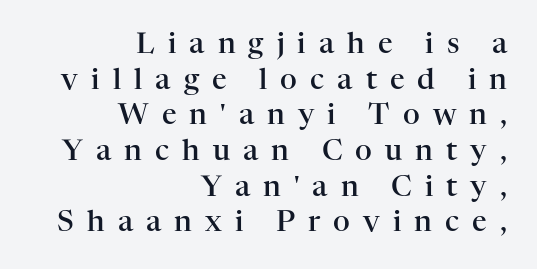
Q: Is the text bold? A: Semi-bold.
Q: Is the text italic (slanted)? A: No, it is upright.
Q: Is the typeface a serif or a sans-serif typeface? A: Serif.
Q: Is the text underlined? A: No.
Q: How is the paragraph aligned? A: Right-aligned.
Q: Is the spacing between letters normal or unusually wide? A: Unusually wide.
Q: Width (condensed, normal, or wide)? A: Normal.
Q: Stroke contrast? A: High.
Q: x-height? A: Medium.
Q: Monospaced? A: No.
